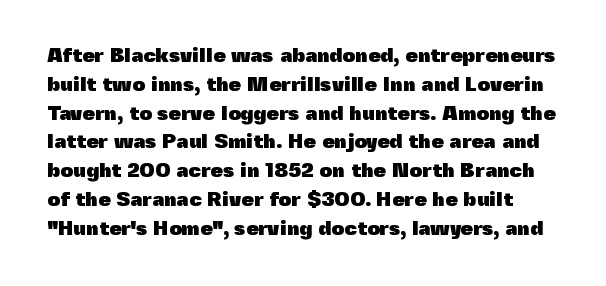
The image shows 20 px bold type, upright; set normal line spacing (1.44x), normal letter spacing, not underlined.
